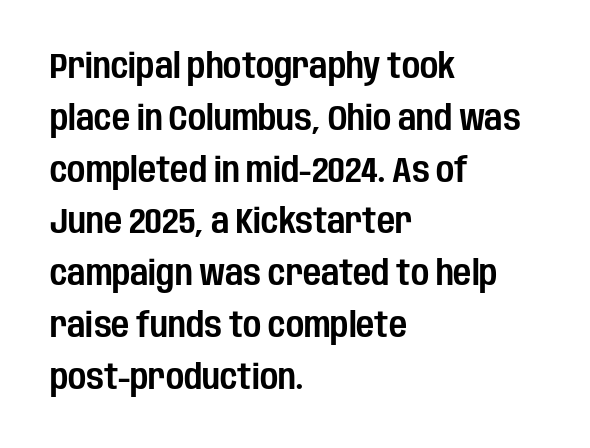
The image shows 35 px condensed sans-serif type, upright; set left-aligned, normal line spacing (1.48x), normal letter spacing, not underlined; low stroke contrast and a large x-height.
